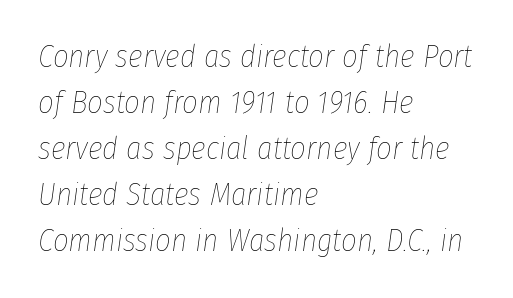
Q: Is the text bold? A: No.
Q: Is the text italic (slanted)? A: Yes, it leans right by about 8 degrees.
Q: Is the text underlined? A: No.
Q: How is the paragraph aligned? A: Left-aligned.
Q: Is the spacing between letters normal or unusually wide? A: Normal.
Q: Is the spacing between lines tight, normal or loose? A: Normal.
Q: Width (condensed, normal, or wide)? A: Condensed.
Q: Stroke contrast? A: Low.
Q: x-height? A: Medium.
Q: Monospaced? A: No.
